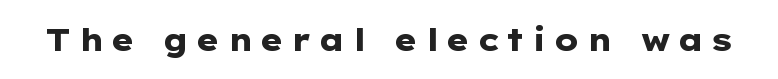
Q: Is the text bold? A: Yes.
Q: Is the text italic (slanted)? A: No, it is upright.
Q: Is the typeface a serif or a sans-serif typeface? A: Sans-serif.
Q: Is the text underlined? A: No.
Q: Is the spacing between letters normal or unusually wide? A: Unusually wide.
Q: Width (condensed, normal, or wide)? A: Wide.
Q: Stroke contrast? A: Low.
Q: x-height? A: Medium.
Q: Monospaced? A: No.
